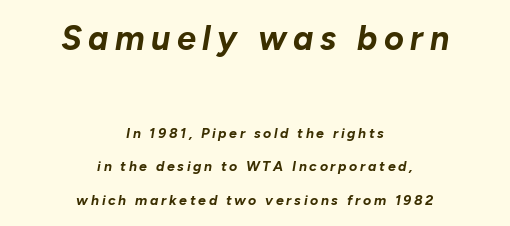
{"italic": "yes", "lean": "right", "slant_degrees": 10, "bold": "yes", "weight": "bold", "width": "normal", "stroke_contrast": "low", "x_height": "medium", "monospaced": "no", "underline": "no", "align": "center", "line_spacing": "loose", "line_spacing_ratio": 2.36, "larger_block": "first", "size_ratio": 2.43, "glyph_px": 34}
